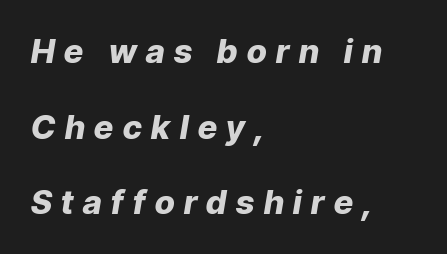
Words float on clear page, feet unadorned. The rendering inserts visible extra space after every character. The leading is generous, giving the passage an open texture. Is the type slanted? Yes — the strokes lean at a clear angle.
